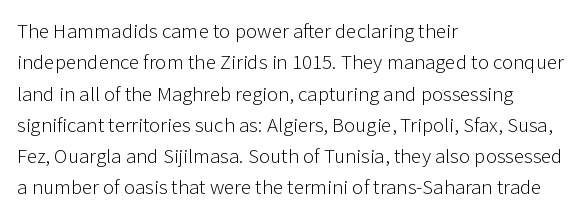
{"italic": "no", "bold": "no", "underline": "no", "align": "left", "line_spacing": "normal", "line_spacing_ratio": 1.49, "letter_spacing": "normal", "letter_spacing_em": 0.0, "glyph_px": 21}
